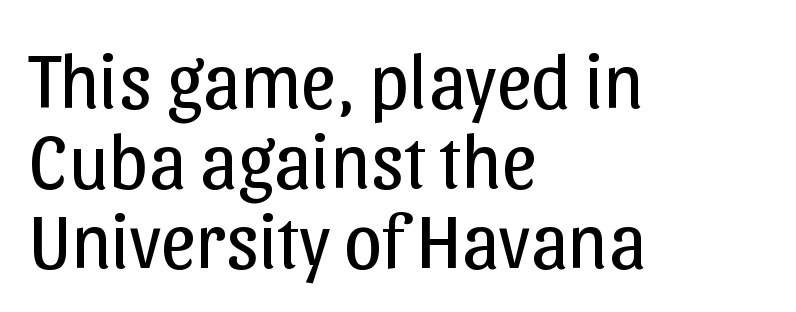
Q: Is the text bold? A: No.
Q: Is the text italic (slanted)? A: No, it is upright.
Q: Is the typeface a serif or a sans-serif typeface? A: Sans-serif.
Q: Is the text underlined? A: No.
Q: How is the paragraph aligned? A: Left-aligned.
Q: Is the spacing between letters normal or unusually wide? A: Normal.
Q: Is the spacing between lines tight, normal or loose? A: Tight.
Q: Width (condensed, normal, or wide)? A: Normal.
Q: Stroke contrast? A: Low.
Q: x-height? A: Medium.
Q: Monospaced? A: No.
